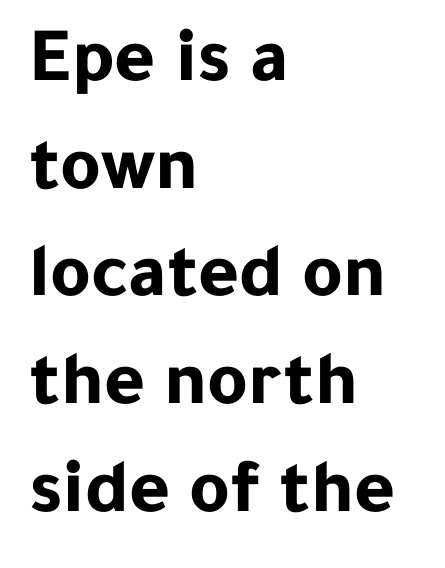
{"serif": "no", "italic": "no", "bold": "yes", "weight": "bold", "width": "normal", "stroke_contrast": "low", "x_height": "medium", "monospaced": "no", "underline": "no", "align": "left", "line_spacing": "normal", "line_spacing_ratio": 1.38, "letter_spacing": "normal", "letter_spacing_em": 0.0, "glyph_px": 78}
